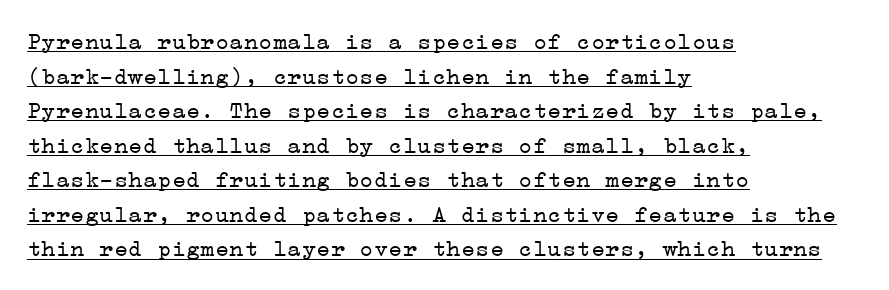
Does the leading feel generous? No, just average. This sample uses plain, unmodified letter spacing. The cut favours lightness, reaching ordinary text weight at its darkest. Line beginnings align vertically; line endings do not. Posture: upright roman.
